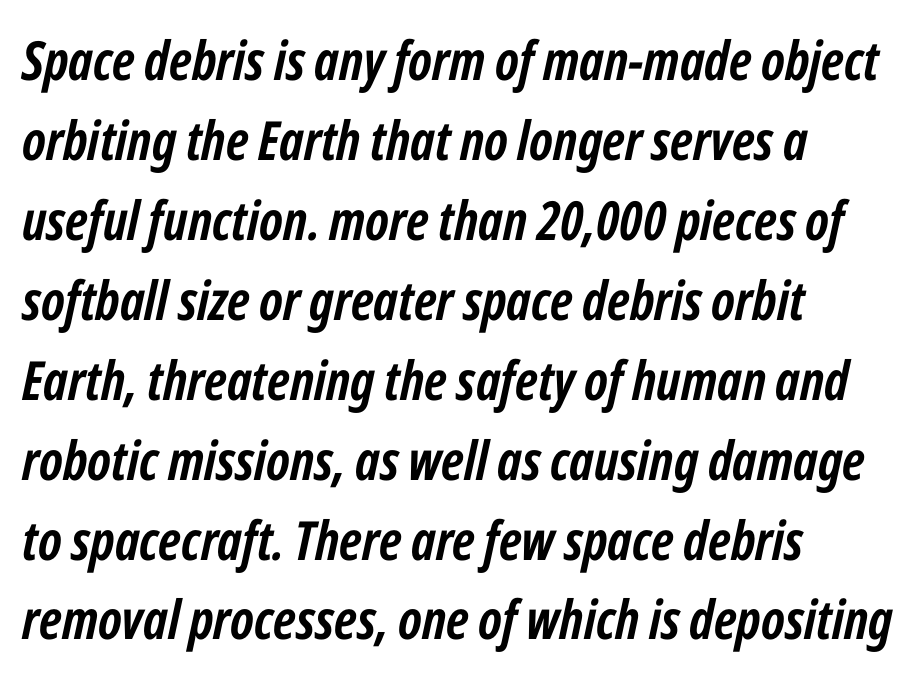
Q: Is the text bold? A: Yes.
Q: Is the text italic (slanted)? A: Yes, it leans right by about 12 degrees.
Q: Is the text underlined? A: No.
Q: How is the paragraph aligned? A: Left-aligned.
Q: Is the spacing between letters normal or unusually wide? A: Normal.
Q: Is the spacing between lines tight, normal or loose? A: Normal.
Q: Width (condensed, normal, or wide)? A: Condensed.
Q: Stroke contrast? A: Low.
Q: x-height? A: Medium.
Q: Monospaced? A: No.
